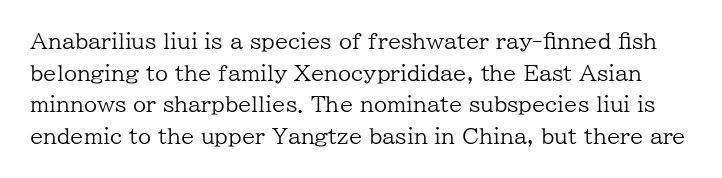
The image shows 21 px text type, upright; set normal line spacing (1.51x), normal letter spacing, not underlined.
